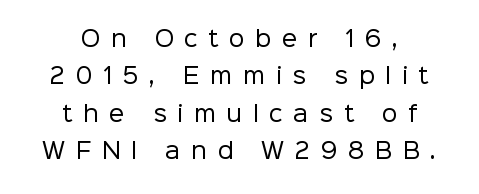
Tracking value appears strongly positive — letters spread wide. This reads as an unemphasized weight, regular at the heaviest. Successive baselines arrive at the customary interval. The text block is weighted toward neither margin, spreading evenly from the middle. Italic? Not at all — the glyphs are vertical.
